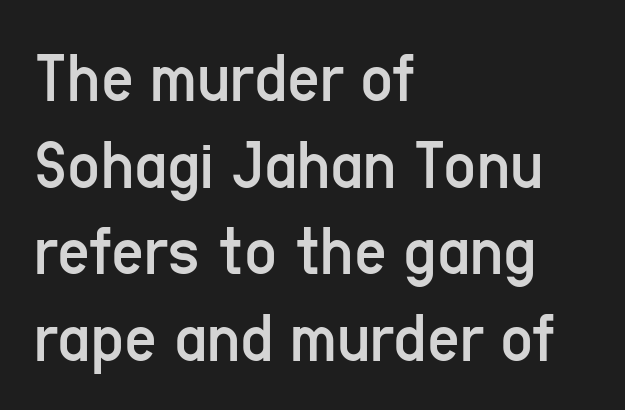
Q: Is the text bold? A: No.
Q: Is the text italic (slanted)? A: No, it is upright.
Q: Is the typeface a serif or a sans-serif typeface? A: Sans-serif.
Q: Is the text underlined? A: No.
Q: How is the paragraph aligned? A: Left-aligned.
Q: Is the spacing between letters normal or unusually wide? A: Normal.
Q: Width (condensed, normal, or wide)? A: Condensed.
Q: Stroke contrast? A: Low.
Q: x-height? A: Medium.
Q: Monospaced? A: No.
